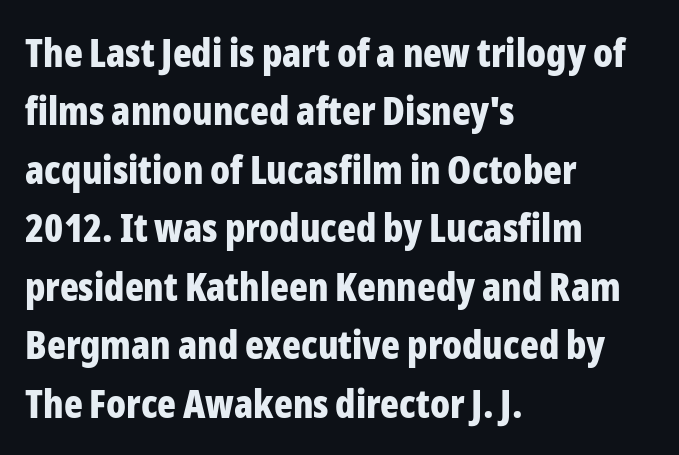
{"serif": "no", "italic": "no", "bold": "yes", "weight": "bold", "width": "condensed", "stroke_contrast": "low", "x_height": "medium", "monospaced": "no", "underline": "no", "align": "left", "line_spacing": "normal", "line_spacing_ratio": 1.5, "letter_spacing": "normal", "letter_spacing_em": 0.0, "glyph_px": 39}
